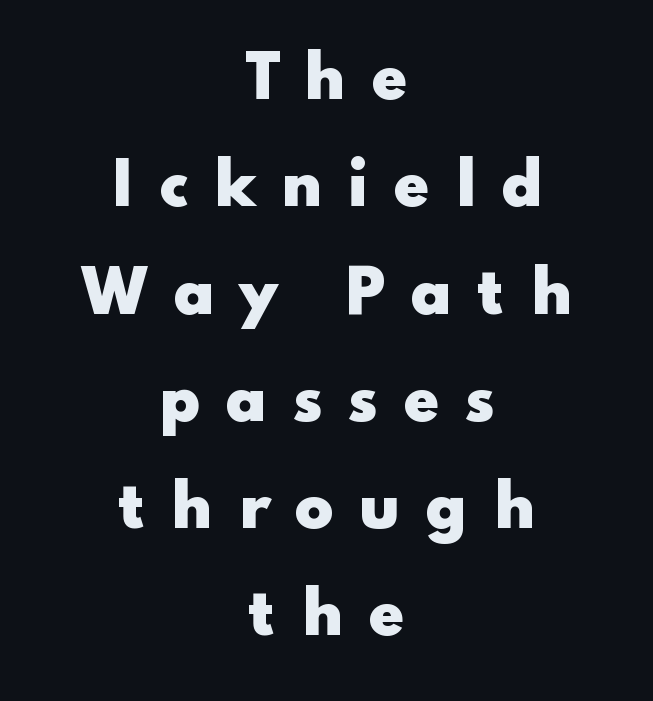
These lines have a slow, spaced-out rhythm from letter to letter. The characters look thick and weighty, a clear bold. A clean baseline with only descenders dipping below it. Style check: upright. Each letter keeps its own natural width here, so spacing adapts to shape.
